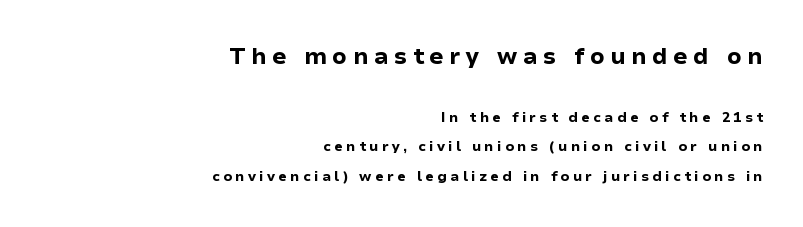
The image shows 23 px bold type, upright; set right-aligned, loose line spacing (2.11x), unusually wide letter spacing (+0.23 em), not underlined; the first (top) block is 1.64x larger.
